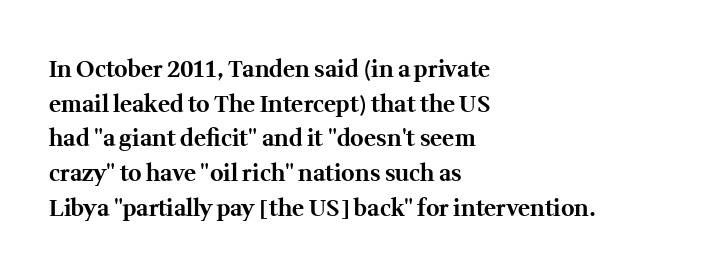
{"italic": "no", "bold": "yes", "underline": "no", "align": "left", "line_spacing": "normal", "line_spacing_ratio": 1.51, "letter_spacing": "normal", "letter_spacing_em": 0.0, "glyph_px": 23}
